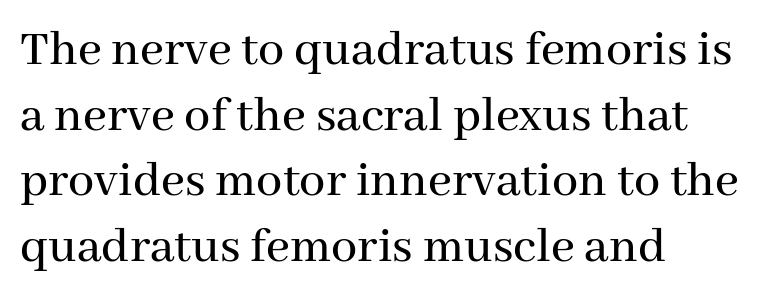
The image shows 52 px serif type, upright; set left-aligned, normal line spacing (1.26x), normal letter spacing, not underlined; medium stroke contrast and a medium x-height.
